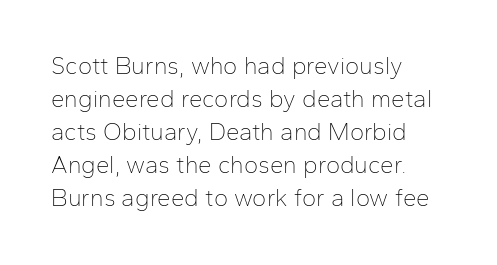
Q: Is the text bold? A: No.
Q: Is the text italic (slanted)? A: No, it is upright.
Q: Is the text underlined? A: No.
Q: How is the paragraph aligned? A: Left-aligned.
Q: Is the spacing between letters normal or unusually wide? A: Normal.
Q: Is the spacing between lines tight, normal or loose? A: Normal.
